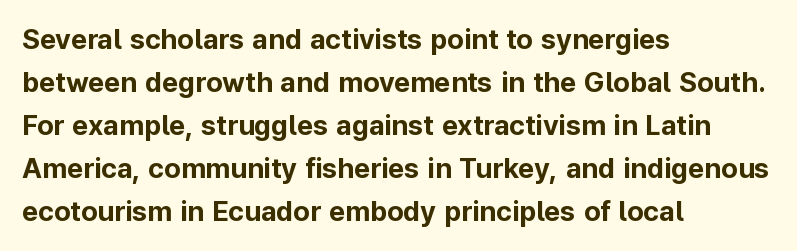
{"serif": "no", "italic": "no", "bold": "yes", "weight": "bold", "width": "normal", "stroke_contrast": "low", "x_height": "medium", "monospaced": "no", "underline": "no", "align": "left", "line_spacing": "normal", "line_spacing_ratio": 1.54, "letter_spacing": "normal", "letter_spacing_em": 0.0, "glyph_px": 28}
